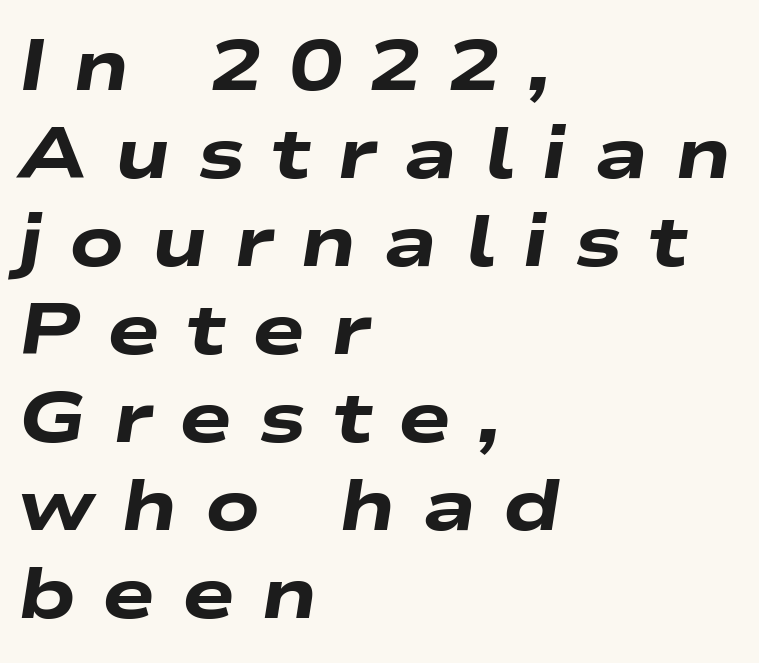
{"italic": "yes", "lean": "right", "slant_degrees": 9, "bold": "yes", "weight": "heavy", "width": "wide", "stroke_contrast": "low", "x_height": "medium", "monospaced": "no", "underline": "no", "align": "left", "line_spacing_ratio": 1.24, "letter_spacing": "wide", "letter_spacing_em": 0.37, "glyph_px": 71}
